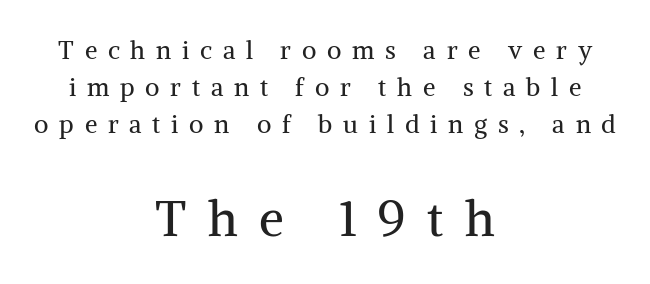
{"serif": "yes", "italic": "no", "bold": "no", "weight": "regular", "width": "normal", "stroke_contrast": "medium", "x_height": "medium", "monospaced": "no", "underline": "no", "align": "center", "line_spacing": "normal", "line_spacing_ratio": 1.49, "letter_spacing": "wide", "letter_spacing_em": 0.43, "larger_block": "second", "size_ratio": 2.0, "glyph_px": 50}
